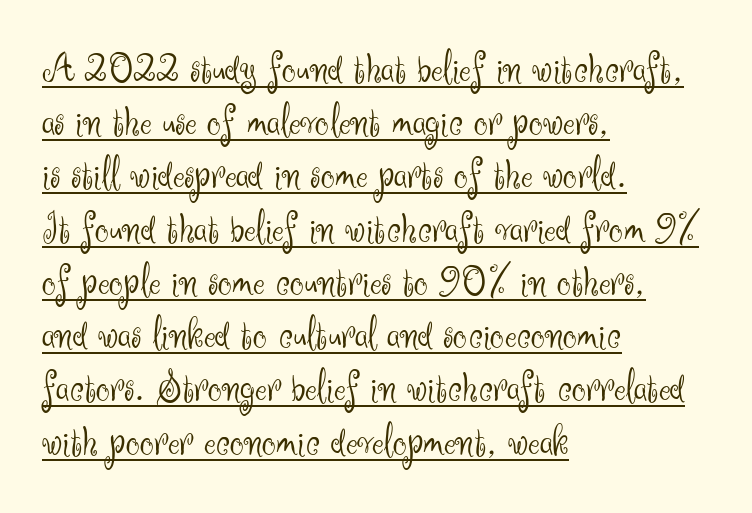
Q: Is the text bold? A: No.
Q: Is the text italic (slanted)? A: No, it is upright.
Q: Is the typeface a serif or a sans-serif typeface? A: Sans-serif.
Q: Is the text underlined? A: Yes.
Q: How is the paragraph aligned? A: Left-aligned.
Q: Is the spacing between letters normal or unusually wide? A: Normal.
Q: Width (condensed, normal, or wide)? A: Normal.
Q: Stroke contrast? A: Medium.
Q: x-height? A: Small.
Q: Monospaced? A: No.
